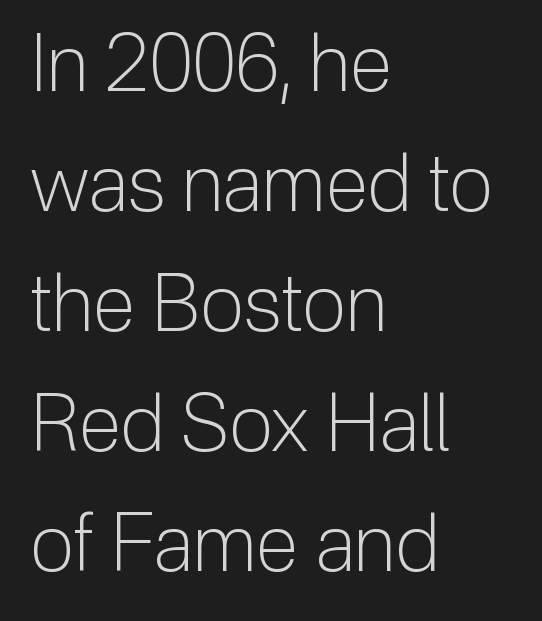
The image shows 79 px light sans-serif type, upright; set left-aligned, normal line spacing (1.52x), normal letter spacing, not underlined; low stroke contrast and a medium x-height.
